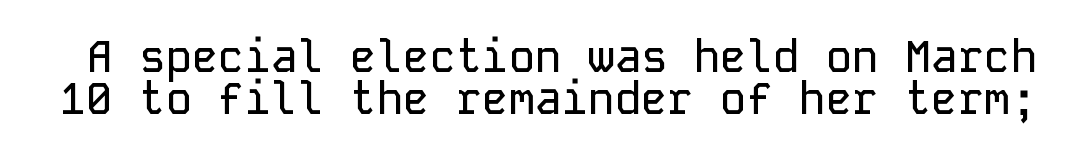
Q: Is the text italic (slanted)? A: No, it is upright.
Q: Is the typeface a serif or a sans-serif typeface? A: Sans-serif.
Q: Is the text underlined? A: No.
Q: Is the spacing between letters normal or unusually wide? A: Normal.
Q: Is the spacing between lines tight, normal or loose? A: Tight.
Q: Width (condensed, normal, or wide)? A: Normal.
Q: Stroke contrast? A: Low.
Q: x-height? A: Medium.
Q: Monospaced? A: Yes.
